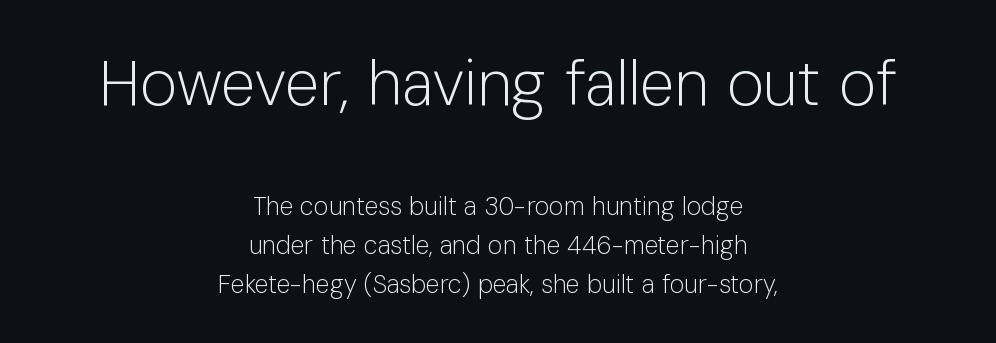
{"serif": "no", "italic": "no", "bold": "no", "weight": "light", "width": "normal", "stroke_contrast": "low", "x_height": "medium", "monospaced": "no", "underline": "no", "align": "center", "line_spacing": "normal", "line_spacing_ratio": 1.55, "letter_spacing": "normal", "letter_spacing_em": 0.0, "larger_block": "first", "size_ratio": 2.52, "glyph_px": 63}
